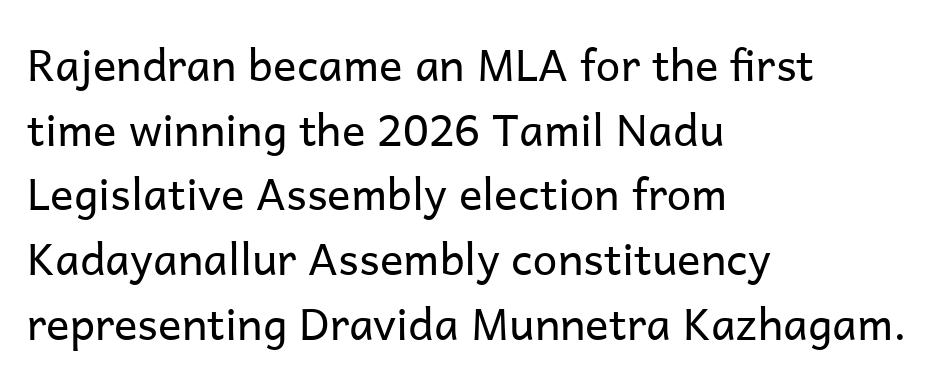
Q: Is the text bold? A: No.
Q: Is the text italic (slanted)? A: No, it is upright.
Q: Is the typeface a serif or a sans-serif typeface? A: Sans-serif.
Q: Is the text underlined? A: No.
Q: How is the paragraph aligned? A: Left-aligned.
Q: Is the spacing between letters normal or unusually wide? A: Normal.
Q: Is the spacing between lines tight, normal or loose? A: Normal.
Q: Width (condensed, normal, or wide)? A: Normal.
Q: Stroke contrast? A: Low.
Q: x-height? A: Medium.
Q: Monospaced? A: No.
